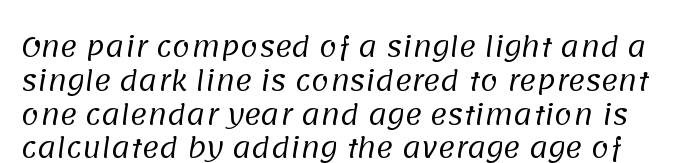
{"bold": "no", "underline": "no", "line_spacing": "normal", "line_spacing_ratio": 1.3, "letter_spacing": "normal", "letter_spacing_em": 0.0, "glyph_px": 26}
